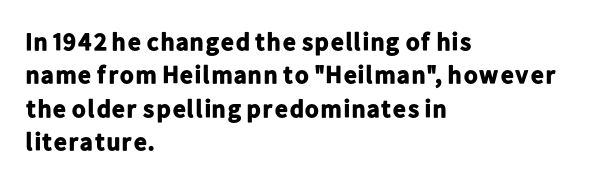
Q: Is the text bold? A: Yes.
Q: Is the text italic (slanted)? A: No, it is upright.
Q: Is the text underlined? A: No.
Q: How is the paragraph aligned? A: Left-aligned.
Q: Is the spacing between letters normal or unusually wide? A: Normal.
Q: Is the spacing between lines tight, normal or loose? A: Normal.
